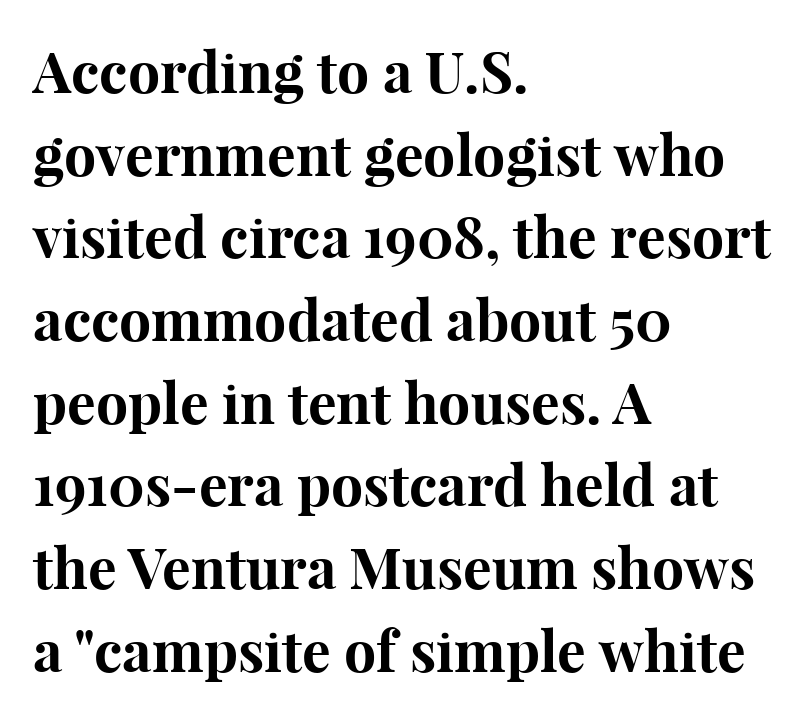
Q: Is the text bold? A: Yes.
Q: Is the text italic (slanted)? A: No, it is upright.
Q: Is the typeface a serif or a sans-serif typeface? A: Serif.
Q: Is the text underlined? A: No.
Q: How is the paragraph aligned? A: Left-aligned.
Q: Is the spacing between letters normal or unusually wide? A: Normal.
Q: Is the spacing between lines tight, normal or loose? A: Normal.
Q: Width (condensed, normal, or wide)? A: Normal.
Q: Stroke contrast? A: High.
Q: x-height? A: Medium.
Q: Monospaced? A: No.
